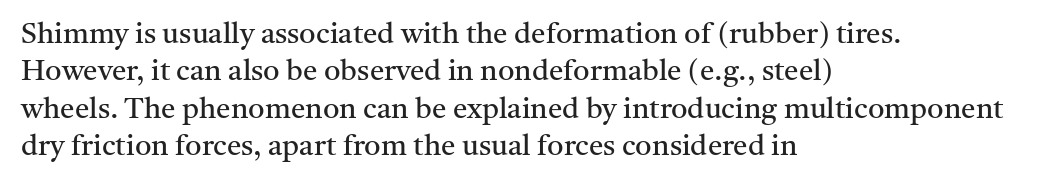
The rag falls on the right side of this text block. Successive baselines arrive at the customary interval. A typesetter would call this proportional, since set widths differ per character. No extra tracking has been applied to these lines. Underline: absent. This sample uses an upright cut, with every glyph sitting square on the baseline.
